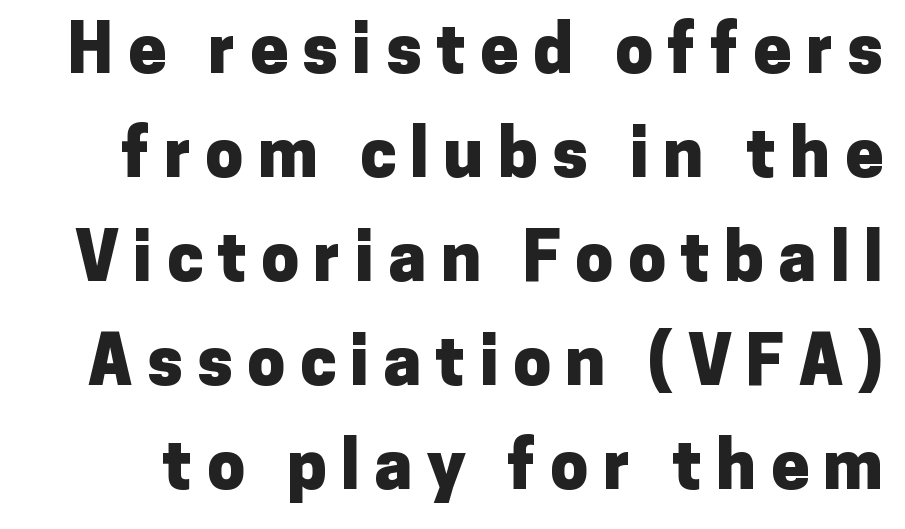
The image shows 68 px heavy sans-serif type, upright; set normal line spacing (1.53x), unusually wide letter spacing (+0.21 em), not underlined; low stroke contrast and a medium x-height.
